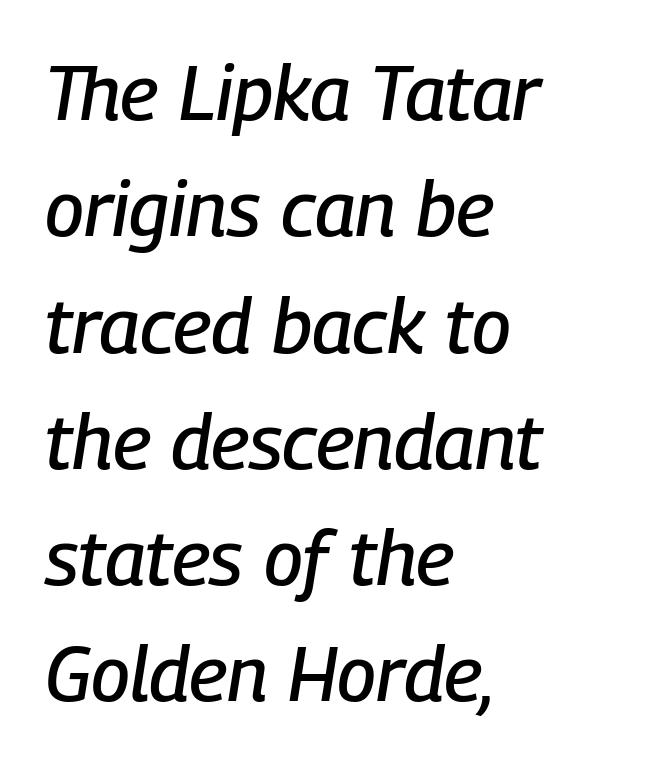
{"italic": "yes", "lean": "right", "slant_degrees": 9, "width": "condensed", "stroke_contrast": "low", "x_height": "medium", "monospaced": "no", "underline": "no", "align": "left", "line_spacing": "normal", "line_spacing_ratio": 1.51, "letter_spacing": "normal", "letter_spacing_em": 0.0, "glyph_px": 77}
